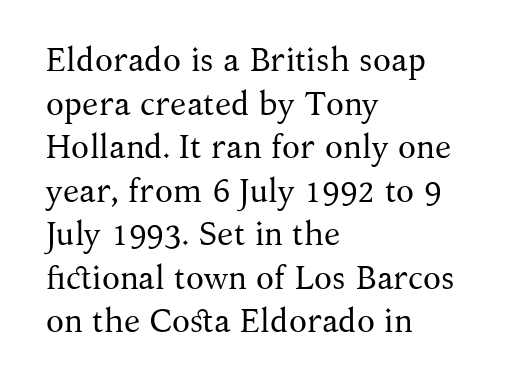
{"serif": "yes", "italic": "no", "bold": "no", "weight": "regular", "width": "normal", "stroke_contrast": "medium", "x_height": "medium", "monospaced": "no", "underline": "no", "align": "left", "line_spacing": "normal", "line_spacing_ratio": 1.32, "letter_spacing": "normal", "letter_spacing_em": 0.0, "glyph_px": 33}
